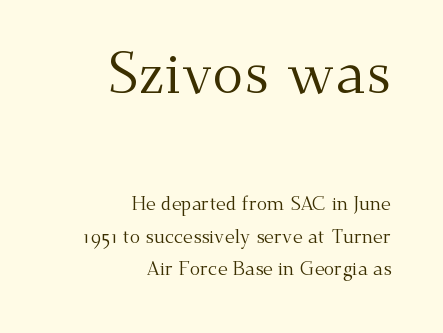
Q: Is the text bold? A: No.
Q: Is the text italic (slanted)? A: No, it is upright.
Q: Is the typeface a serif or a sans-serif typeface? A: Serif.
Q: Is the text underlined? A: No.
Q: How is the paragraph aligned? A: Right-aligned.
Q: Is the spacing between letters normal or unusually wide? A: Normal.
Q: Is the spacing between lines tight, normal or loose? A: Normal.
Q: Which block of text is set in a larger size, the first (top) or the second (bottom)? A: The first (top) one.
Q: Width (condensed, normal, or wide)? A: Normal.
Q: Stroke contrast? A: Medium.
Q: x-height? A: Small.
Q: Monospaced? A: No.
